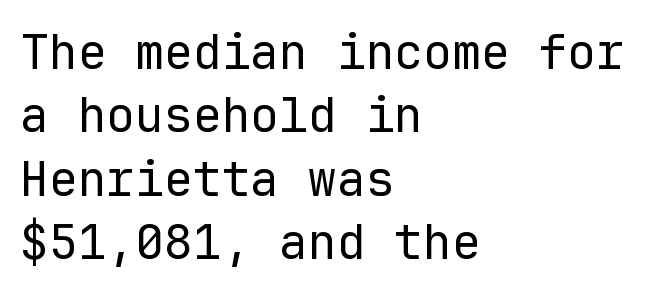
Horizontal bands of white between lines are of average thickness. This reads as an unemphasized weight, regular at the heaviest. Alignment: flush left. The passage shown has conventional tracking throughout.
